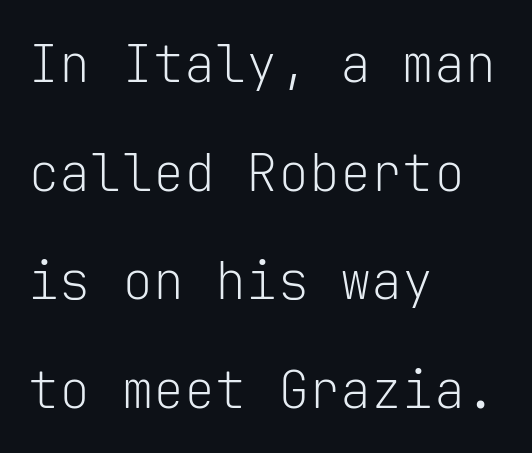
Q: Is the text bold? A: No.
Q: Is the text italic (slanted)? A: No, it is upright.
Q: Is the typeface a serif or a sans-serif typeface? A: Sans-serif.
Q: Is the text underlined? A: No.
Q: How is the paragraph aligned? A: Left-aligned.
Q: Is the spacing between letters normal or unusually wide? A: Normal.
Q: Is the spacing between lines tight, normal or loose? A: Loose.
Q: Width (condensed, normal, or wide)? A: Normal.
Q: Stroke contrast? A: Low.
Q: x-height? A: Medium.
Q: Monospaced? A: Yes.
